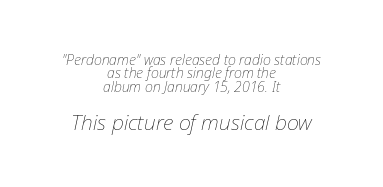
The image shows 21 px text type, italic (leaning right); set centered, tight line spacing (0.95x), normal letter spacing, not underlined; the second (bottom) block is 1.5x larger.
